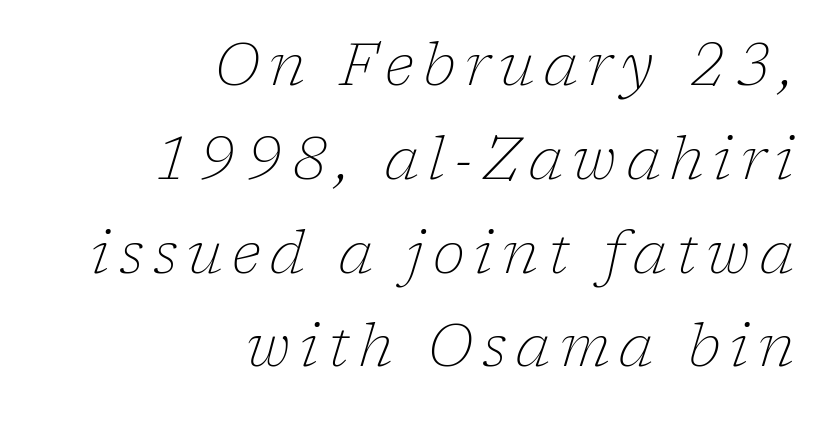
The image shows 59 px thin serif type, italic (leaning right); set right-aligned, normal line spacing (1.59x), not underlined; low stroke contrast and a medium x-height.
